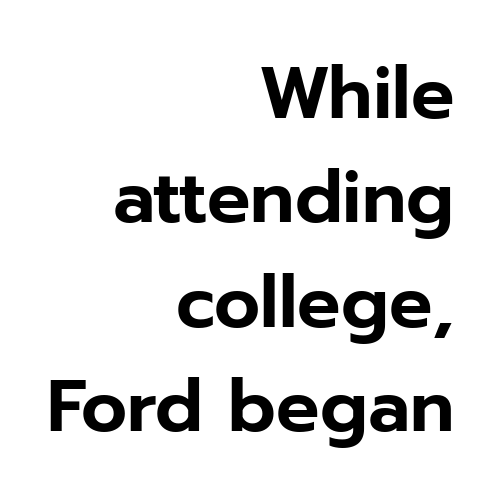
{"serif": "no", "italic": "no", "width": "normal", "stroke_contrast": "low", "x_height": "medium", "monospaced": "no", "underline": "no", "align": "right", "line_spacing": "normal", "line_spacing_ratio": 1.45, "letter_spacing": "normal", "letter_spacing_em": 0.0, "glyph_px": 72}
